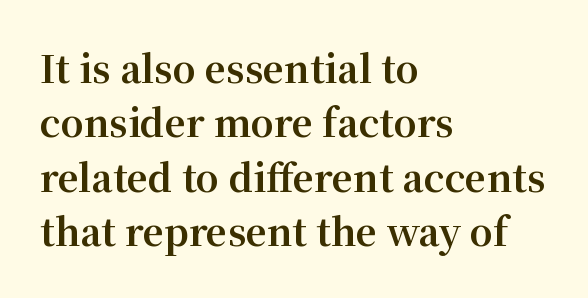
Q: Is the text bold? A: Yes.
Q: Is the text italic (slanted)? A: No, it is upright.
Q: Is the typeface a serif or a sans-serif typeface? A: Serif.
Q: Is the text underlined? A: No.
Q: How is the paragraph aligned? A: Left-aligned.
Q: Is the spacing between letters normal or unusually wide? A: Normal.
Q: Is the spacing between lines tight, normal or loose? A: Normal.
Q: Width (condensed, normal, or wide)? A: Normal.
Q: Stroke contrast? A: Medium.
Q: x-height? A: Medium.
Q: Monospaced? A: No.
